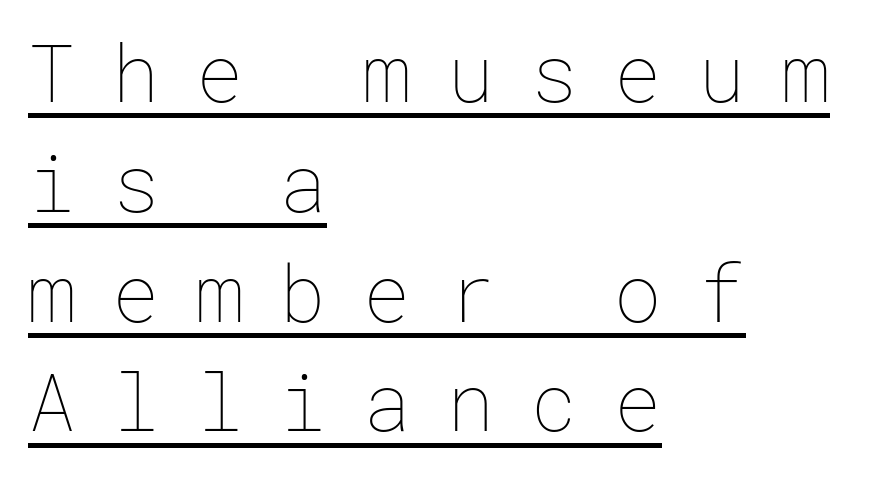
{"italic": "no", "bold": "no", "weight": "thin", "width": "normal", "stroke_contrast": "low", "x_height": "medium", "underline": "yes", "align": "left", "line_spacing": "normal", "line_spacing_ratio": 1.39, "letter_spacing": "wide", "letter_spacing_em": 0.46, "glyph_px": 79}
